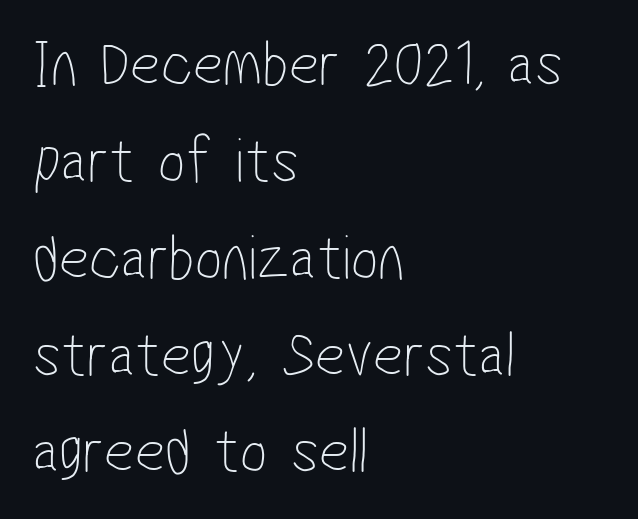
The image shows 65 px thin, condensed sans-serif type; set left-aligned, normal line spacing (1.49x), normal letter spacing, not underlined; low stroke contrast and a medium x-height.
